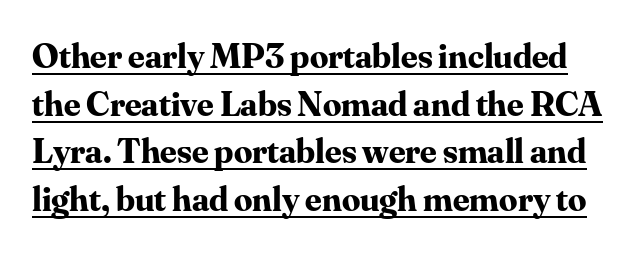
{"serif": "yes", "italic": "no", "bold": "yes", "weight": "bold", "width": "normal", "stroke_contrast": "medium", "x_height": "small", "monospaced": "no", "underline": "yes", "line_spacing": "normal", "line_spacing_ratio": 1.32, "letter_spacing": "normal", "letter_spacing_em": 0.0, "glyph_px": 36}
